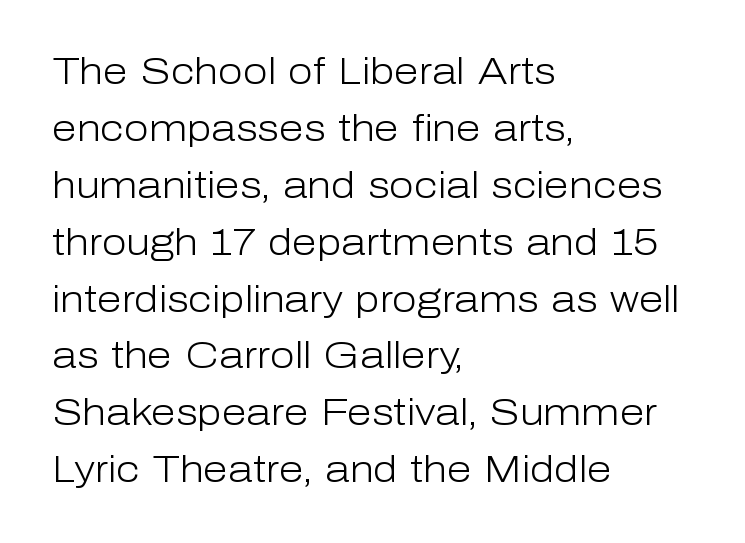
Q: Is the text bold? A: No.
Q: Is the text italic (slanted)? A: No, it is upright.
Q: Is the typeface a serif or a sans-serif typeface? A: Sans-serif.
Q: Is the text underlined? A: No.
Q: How is the paragraph aligned? A: Left-aligned.
Q: Is the spacing between letters normal or unusually wide? A: Normal.
Q: Is the spacing between lines tight, normal or loose? A: Normal.
Q: Width (condensed, normal, or wide)? A: Normal.
Q: Stroke contrast? A: Low.
Q: x-height? A: Medium.
Q: Monospaced? A: No.
